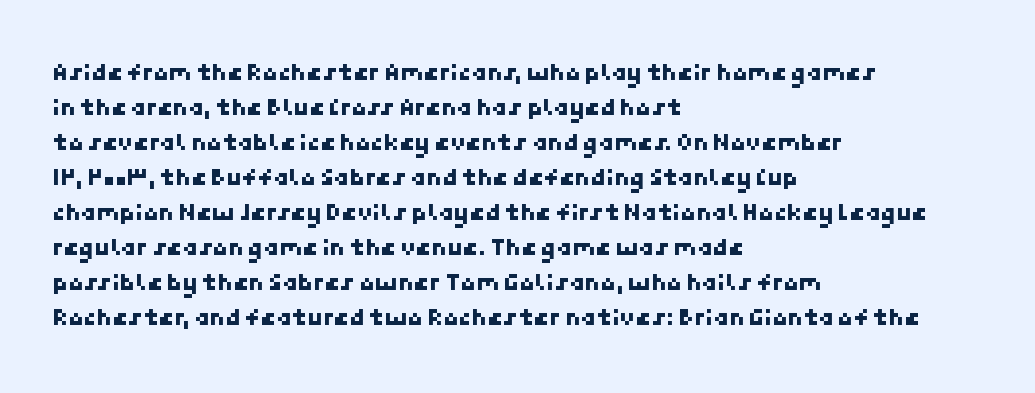
Q: Is the text underlined? A: No.
Q: How is the paragraph aligned? A: Left-aligned.
Q: Is the spacing between letters normal or unusually wide? A: Normal.
Q: Is the spacing between lines tight, normal or loose? A: Normal.
